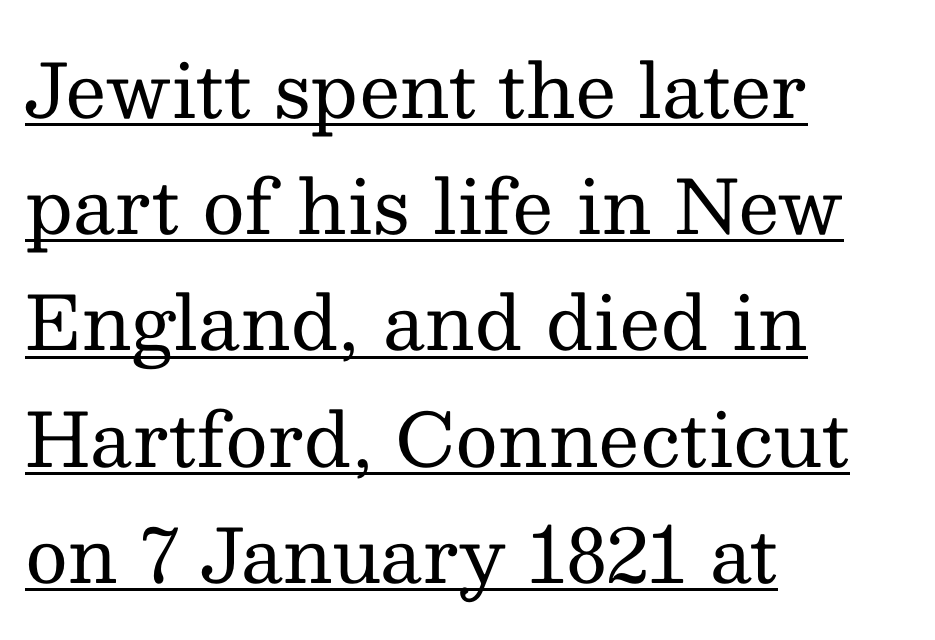
The image shows 74 px regular-weight serif type, upright; set left-aligned, normal line spacing (1.57x), normal letter spacing, underlined; medium stroke contrast and a medium x-height.
